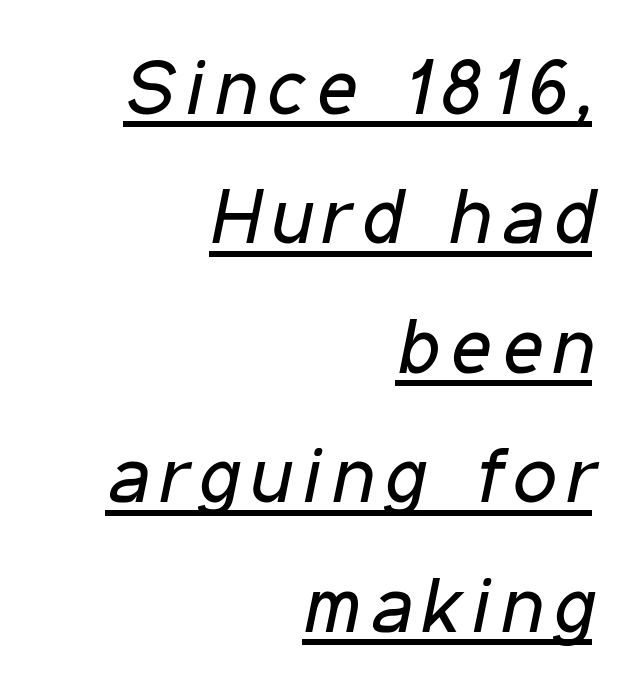
These glyphs show unthickened strokes, regular width or finer. The typesetter has applied underlining to the passage shown. Is there much room between lines? A standard amount, neither cramped nor airy. The specimen reads as italic at a glance. Here the designer chose a conventional face with non-uniform glyph widths.
